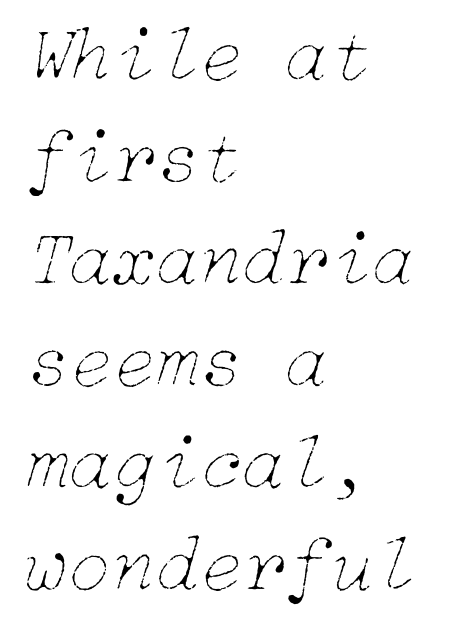
The image shows 79 px thin type, italic (leaning right); set left-aligned, normal line spacing (1.29x), normal letter spacing, not underlined; low stroke contrast and a medium x-height.
